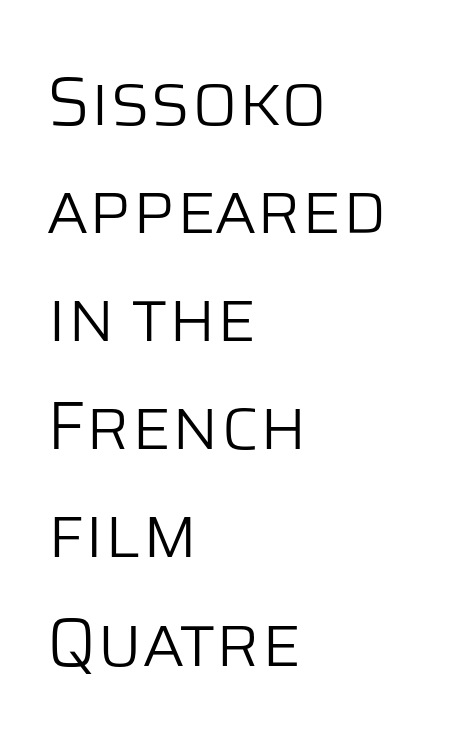
A typesetter would label this face a sans. Rendered with straight, roman letterforms. Whoever set this chose a conventional vertical rhythm. Check under the words: just untouched page.
